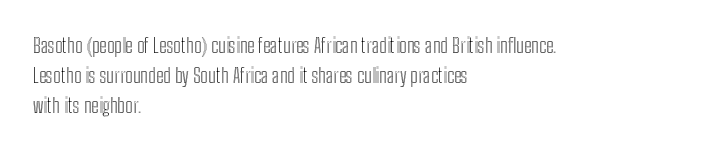
Words float on clear page, feet unadorned. Quick note: not italic, upright. Is there much room between lines? A standard amount, neither cramped nor airy. This sample is left-justified, so line endings fall wherever the words run out. Between one letter and the next there's only the usual sliver of space.
